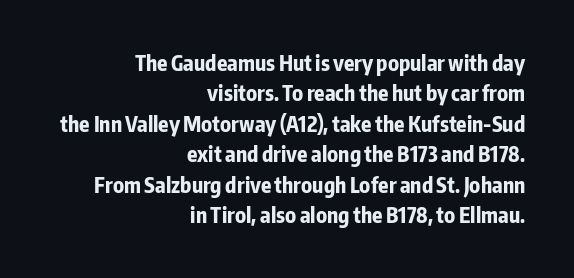
{"italic": "no", "bold": "yes", "underline": "no", "align": "right", "line_spacing": "normal", "line_spacing_ratio": 1.45, "letter_spacing": "normal", "letter_spacing_em": 0.0, "glyph_px": 21}
